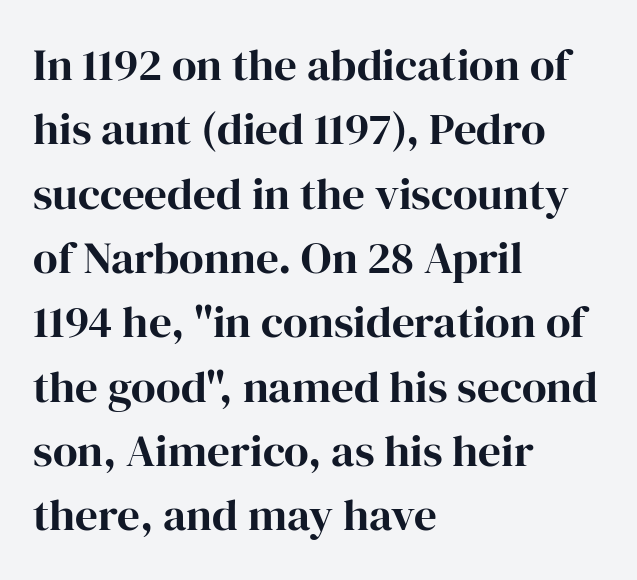
The image shows 45 px serif type, upright; set left-aligned, normal line spacing (1.43x), normal letter spacing, not underlined; high stroke contrast and a medium x-height.
